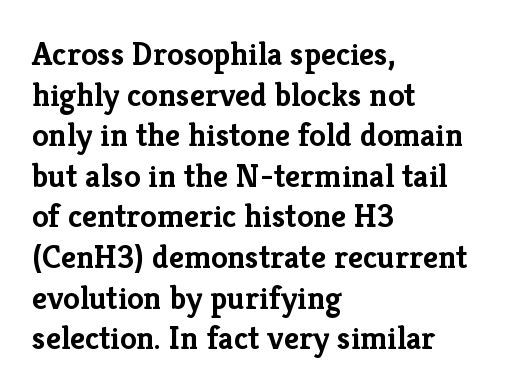
{"serif": "yes", "italic": "no", "bold": "yes", "weight": "semibold", "width": "normal", "stroke_contrast": "low", "x_height": "medium", "monospaced": "no", "underline": "no", "align": "left", "line_spacing_ratio": 1.23, "letter_spacing": "normal", "letter_spacing_em": 0.0, "glyph_px": 33}
